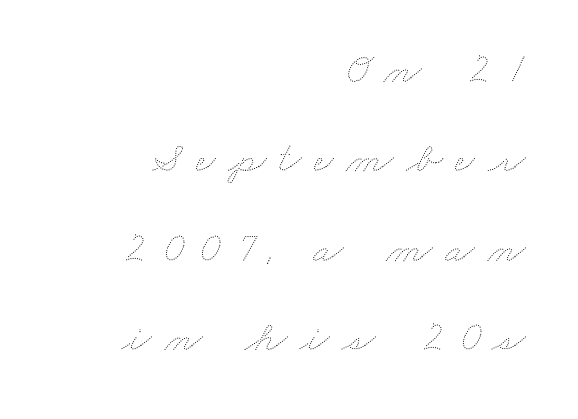
Q: Is the text bold? A: No.
Q: Is the text underlined? A: No.
Q: How is the paragraph aligned? A: Right-aligned.
Q: Is the spacing between letters normal or unusually wide? A: Unusually wide.
Q: Is the spacing between lines tight, normal or loose? A: Loose.
Q: Width (condensed, normal, or wide)? A: Wide.
Q: Stroke contrast? A: Medium.
Q: x-height? A: Small.
Q: Monospaced? A: No.
